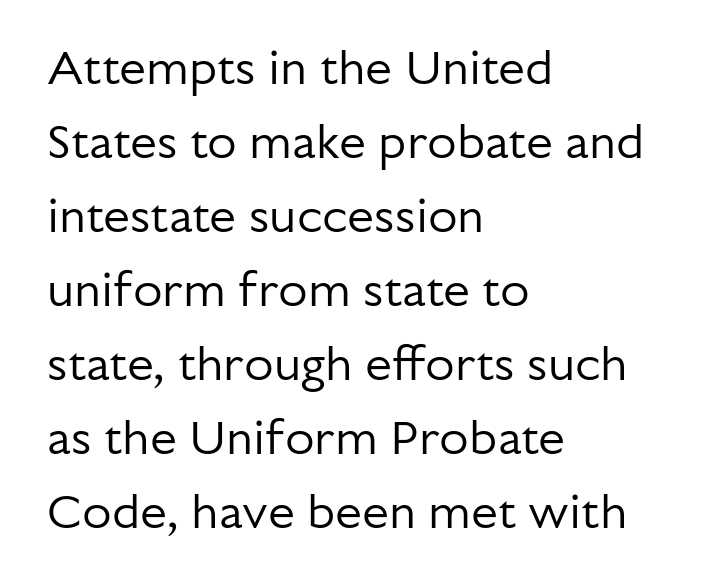
The image shows 48 px regular-weight sans-serif type, upright; set left-aligned, normal line spacing (1.54x), normal letter spacing, not underlined; low stroke contrast and a medium x-height.
